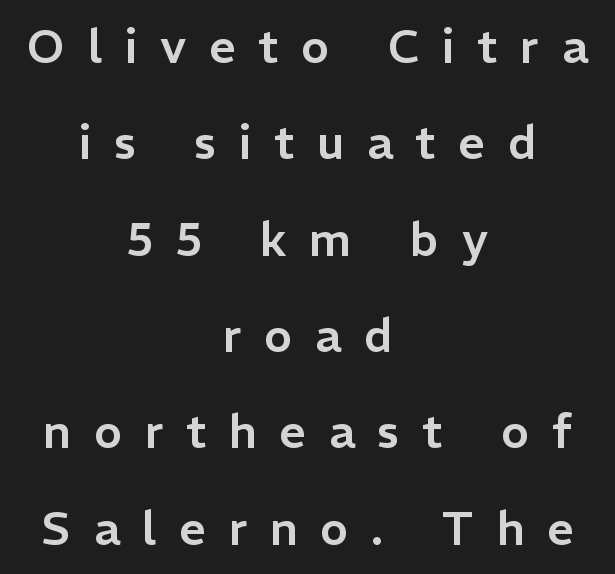
The image shows 47 px sans-serif type, upright; set centered, loose line spacing (2.05x), unusually wide letter spacing (+0.48 em), not underlined; low stroke contrast and a medium x-height.
